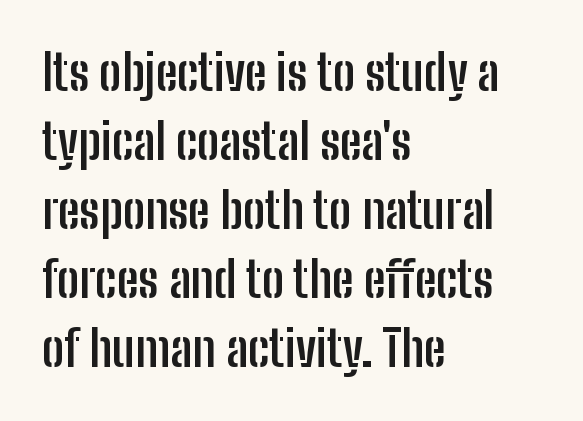
Q: Is the text bold? A: Yes.
Q: Is the text italic (slanted)? A: No, it is upright.
Q: Is the typeface a serif or a sans-serif typeface? A: Sans-serif.
Q: Is the text underlined? A: No.
Q: How is the paragraph aligned? A: Left-aligned.
Q: Is the spacing between letters normal or unusually wide? A: Normal.
Q: Is the spacing between lines tight, normal or loose? A: Normal.
Q: Width (condensed, normal, or wide)? A: Condensed.
Q: Stroke contrast? A: Low.
Q: x-height? A: Medium.
Q: Monospaced? A: No.
